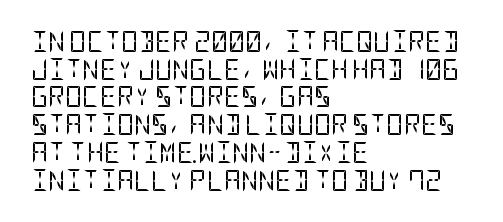
Every stem runs plumb, perpendicular to the baseline. Leftover space on each line is placed entirely after the last word. Check the space under the baseline: it is left empty. This reads as an unemphasized weight, regular at the heaviest. Caption: standard tracking, unaltered.
